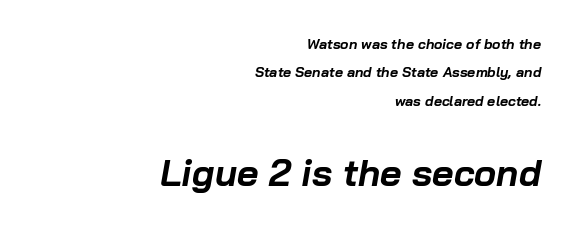
Q: Is the text bold? A: Yes.
Q: Is the text italic (slanted)? A: Yes, it leans right by about 10 degrees.
Q: Is the text underlined? A: No.
Q: How is the paragraph aligned? A: Right-aligned.
Q: Is the spacing between letters normal or unusually wide? A: Normal.
Q: Is the spacing between lines tight, normal or loose? A: Loose.
Q: Which block of text is set in a larger size, the first (top) or the second (bottom)? A: The second (bottom) one.
Q: Width (condensed, normal, or wide)? A: Normal.
Q: Stroke contrast? A: Low.
Q: x-height? A: Medium.
Q: Monospaced? A: No.
